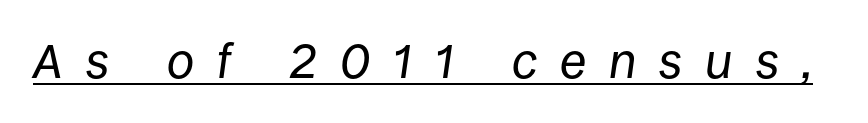
The image shows 49 px regular-weight type, italic (leaning right); set unusually wide letter spacing (+0.47 em), underlined; low stroke contrast and a large x-height.
